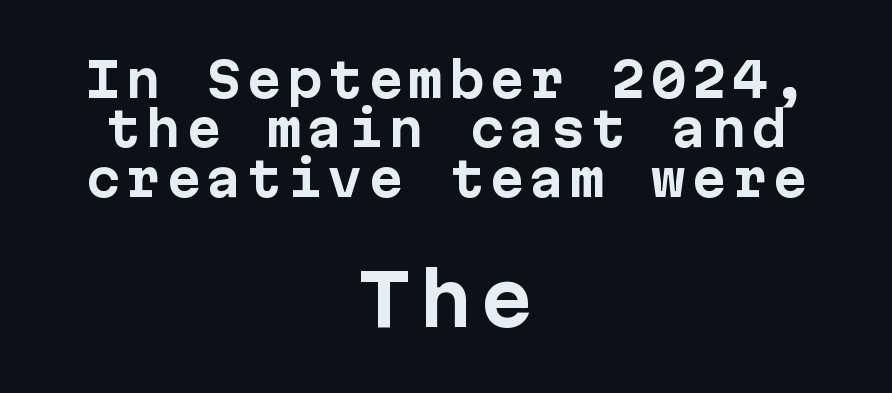
Emphasis by weight is at full strength: bold. The leading is snug, giving the passage a crowded texture. Both edges are ragged and mirror each other, which tells us the setting is centered. Plain, unruled lines of type.
